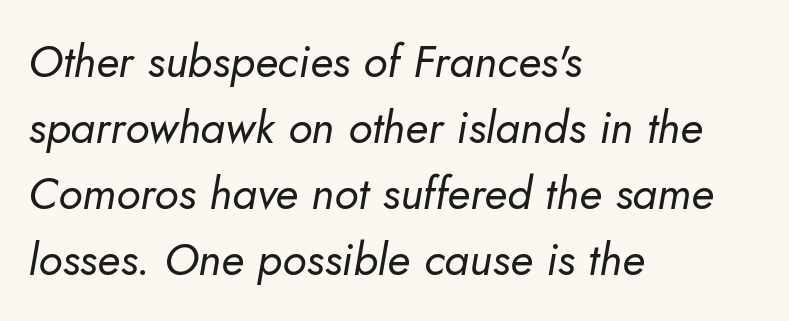
The image shows 45 px regular-weight type, italic (leaning right); set left-aligned, normal line spacing (1.47x), normal letter spacing, not underlined; low stroke contrast and a small x-height.
